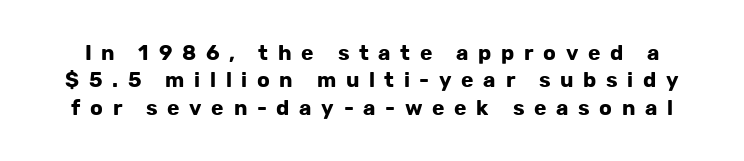
The image shows 21 px bold type, upright; set normal line spacing (1.3x), unusually wide letter spacing (+0.46 em), not underlined.
